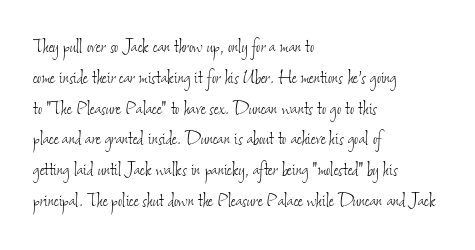
Q: Is the text bold? A: No.
Q: Is the text underlined? A: No.
Q: How is the paragraph aligned? A: Left-aligned.
Q: Is the spacing between letters normal or unusually wide? A: Normal.
Q: Is the spacing between lines tight, normal or loose? A: Normal.
